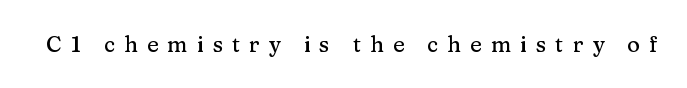
{"italic": "no", "underline": "no", "letter_spacing": "wide", "letter_spacing_em": 0.41, "glyph_px": 22}
